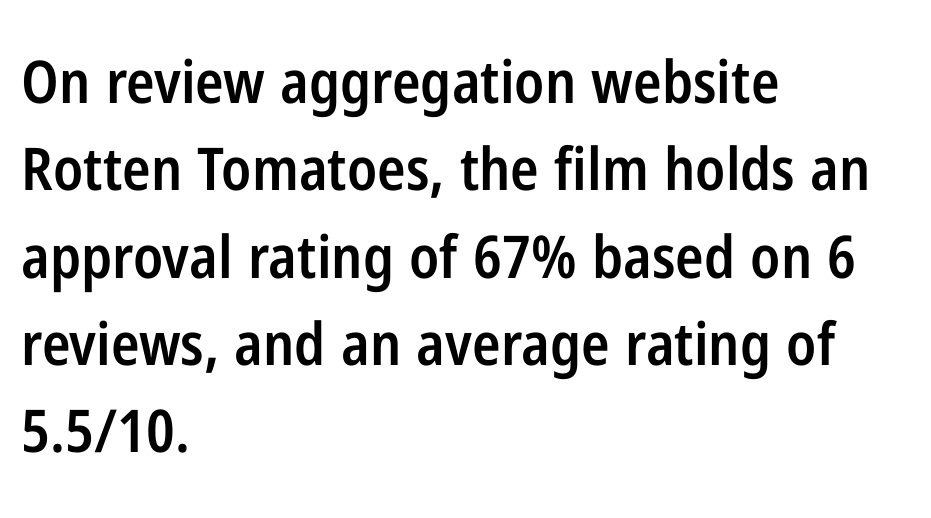
Nobody touched the tracking dial on this one. Layout note: lines flush left. Vertically, the passage feels balanced, rows spaced as you'd expect. Spacing verdict: proportional, widths tailored to each character.
